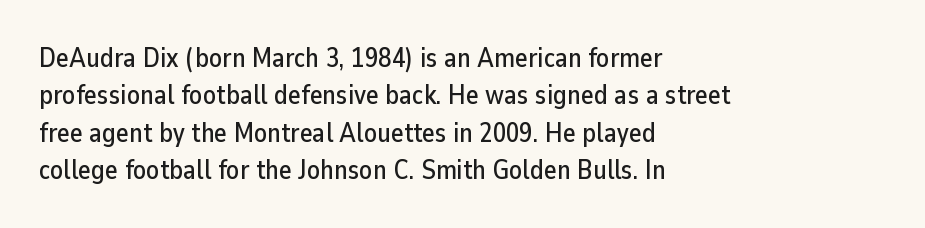
Q: Is the text italic (slanted)? A: No, it is upright.
Q: Is the text underlined? A: No.
Q: How is the paragraph aligned? A: Left-aligned.
Q: Is the spacing between letters normal or unusually wide? A: Normal.
Q: Is the spacing between lines tight, normal or loose? A: Normal.
